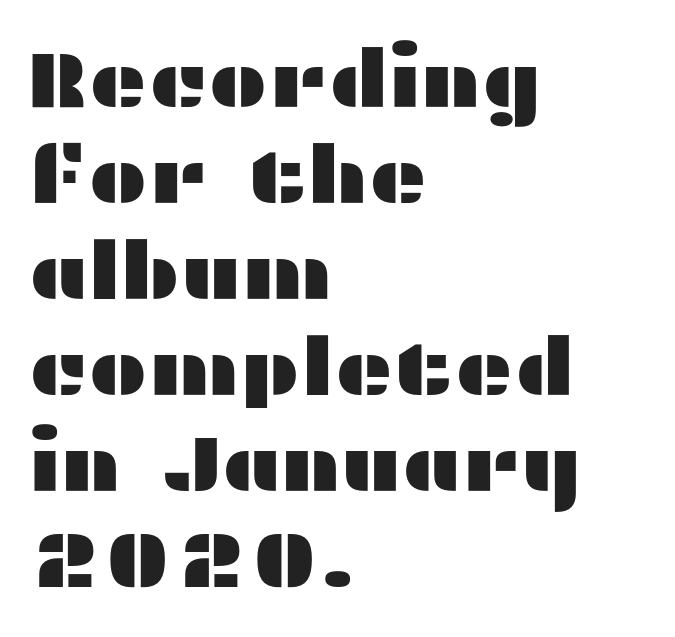
Q: Is the text italic (slanted)? A: No, it is upright.
Q: Is the typeface a serif or a sans-serif typeface? A: Sans-serif.
Q: Is the text underlined? A: No.
Q: How is the paragraph aligned? A: Left-aligned.
Q: Is the spacing between letters normal or unusually wide? A: Normal.
Q: Width (condensed, normal, or wide)? A: Wide.
Q: Stroke contrast? A: Medium.
Q: x-height? A: Medium.
Q: Monospaced? A: No.
